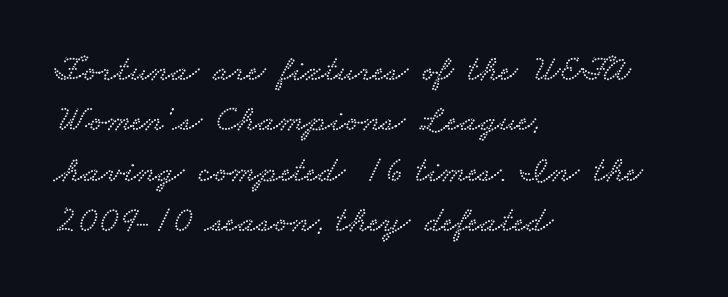
{"serif": "yes", "width": "wide", "stroke_contrast": "low", "x_height": "small", "monospaced": "no", "underline": "no", "align": "left", "line_spacing": "normal", "line_spacing_ratio": 1.36, "letter_spacing": "normal", "letter_spacing_em": 0.0, "glyph_px": 37}
